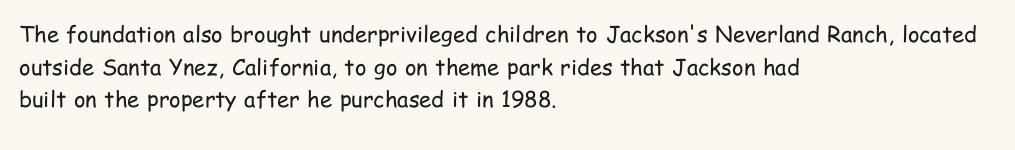
Q: Is the text bold? A: No.
Q: Is the text italic (slanted)? A: No, it is upright.
Q: Is the text underlined? A: No.
Q: How is the paragraph aligned? A: Left-aligned.
Q: Is the spacing between letters normal or unusually wide? A: Normal.
Q: Is the spacing between lines tight, normal or loose? A: Normal.
